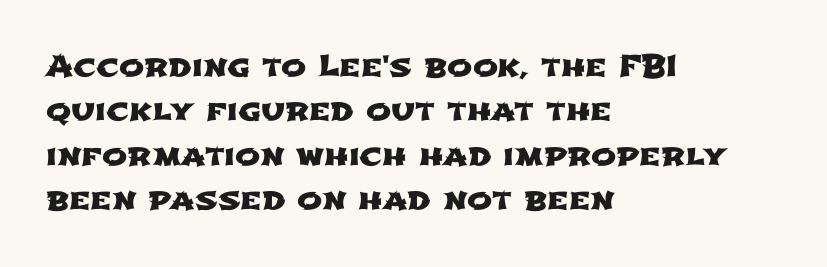
Q: Is the typeface a serif or a sans-serif typeface? A: Sans-serif.
Q: Is the text underlined? A: No.
Q: How is the paragraph aligned? A: Left-aligned.
Q: Is the spacing between letters normal or unusually wide? A: Normal.
Q: Is the spacing between lines tight, normal or loose? A: Normal.
Q: Width (condensed, normal, or wide)? A: Wide.
Q: Stroke contrast? A: Low.
Q: x-height? A: Medium.
Q: Monospaced? A: No.
